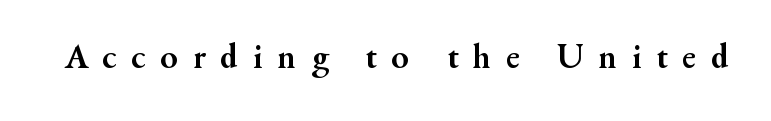
{"serif": "yes", "italic": "no", "bold": "yes", "weight": "semibold", "width": "normal", "stroke_contrast": "medium", "x_height": "small", "monospaced": "no", "underline": "no", "letter_spacing": "wide", "letter_spacing_em": 0.41, "glyph_px": 36}
